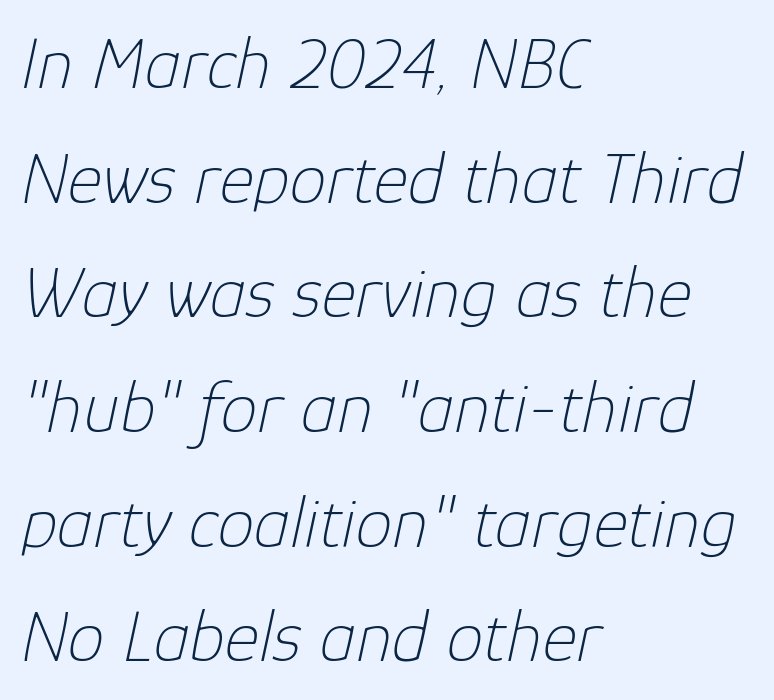
Q: Is the text bold? A: No.
Q: Is the text italic (slanted)? A: Yes, it leans right by about 12 degrees.
Q: Is the text underlined? A: No.
Q: How is the paragraph aligned? A: Left-aligned.
Q: Is the spacing between letters normal or unusually wide? A: Normal.
Q: Is the spacing between lines tight, normal or loose? A: Normal.
Q: Width (condensed, normal, or wide)? A: Normal.
Q: Stroke contrast? A: Low.
Q: x-height? A: Medium.
Q: Monospaced? A: No.
